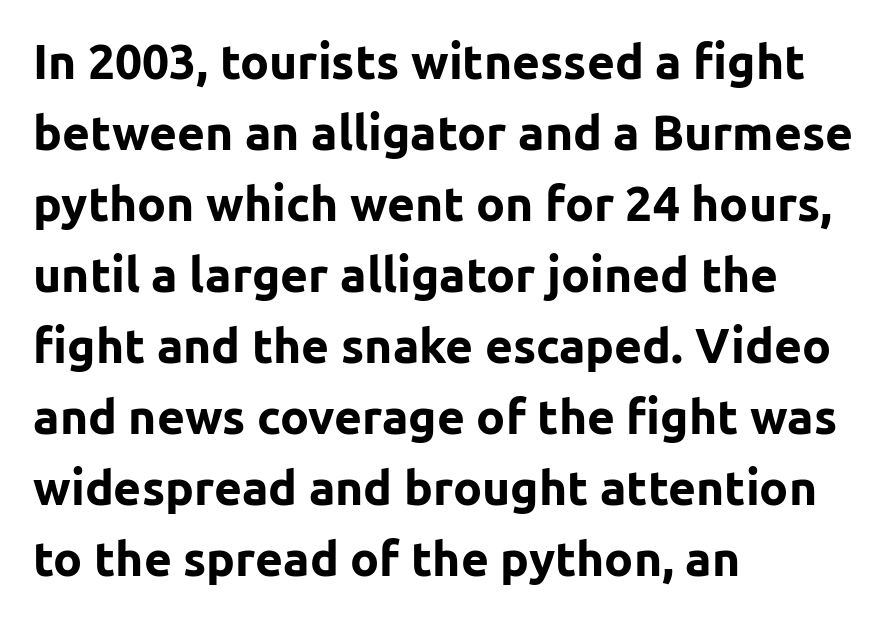
{"serif": "no", "italic": "no", "bold": "yes", "weight": "bold", "width": "normal", "stroke_contrast": "low", "x_height": "medium", "monospaced": "no", "underline": "no", "align": "left", "line_spacing": "normal", "line_spacing_ratio": 1.48, "letter_spacing": "normal", "letter_spacing_em": 0.0, "glyph_px": 48}
